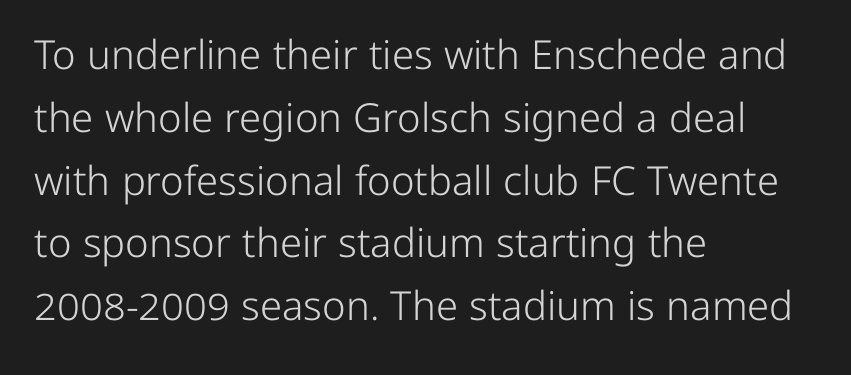
Q: Is the text bold? A: No.
Q: Is the text italic (slanted)? A: No, it is upright.
Q: Is the typeface a serif or a sans-serif typeface? A: Sans-serif.
Q: Is the text underlined? A: No.
Q: How is the paragraph aligned? A: Left-aligned.
Q: Is the spacing between letters normal or unusually wide? A: Normal.
Q: Is the spacing between lines tight, normal or loose? A: Normal.
Q: Width (condensed, normal, or wide)? A: Normal.
Q: Stroke contrast? A: Low.
Q: x-height? A: Medium.
Q: Monospaced? A: No.
